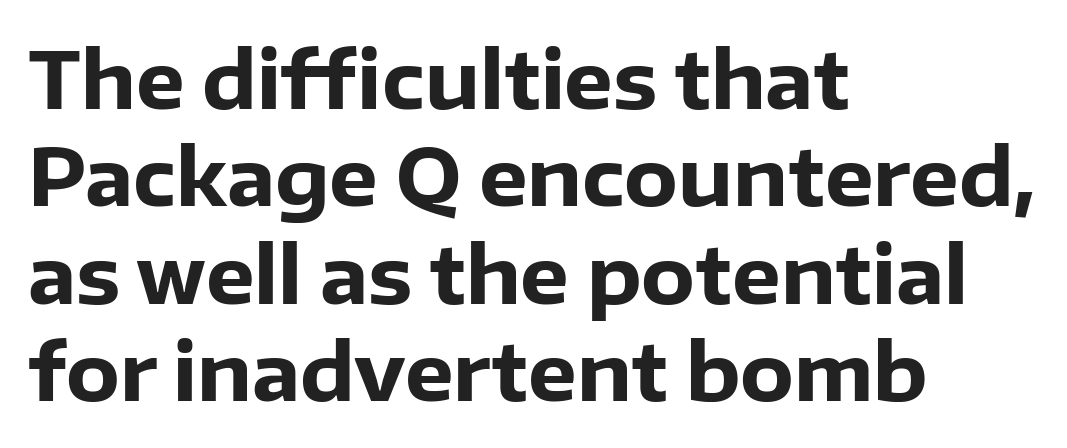
The image shows 78 px heavy sans-serif type, upright; set left-aligned, normal line spacing (1.25x), normal letter spacing, not underlined; low stroke contrast and a medium x-height.
